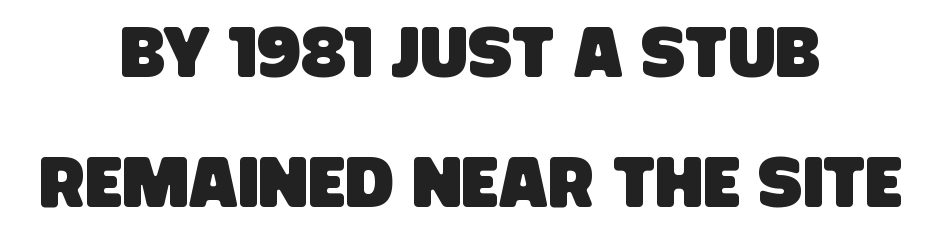
These lines are centered, leaving both edges ragged. A typesetter would call this zero additional tracking. A typesetter would call this proportional, since set widths differ per character. Observe the absence of serifs on each vertical stroke in this sample.
